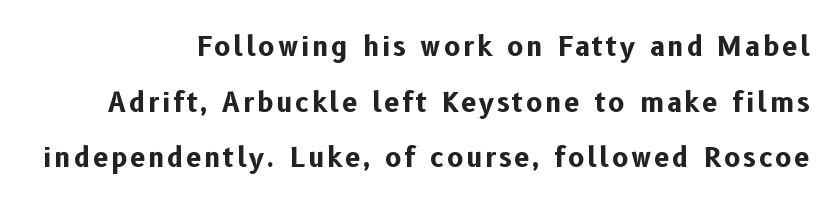
The font's upright variant was chosen for this text. Horizontal bands of white between lines are thick stripes. Teacher's note: observe the even right margin — that is flush-right alignment. Plain, unruled lines of type. These words are printed bold, with thick strokes throughout.
